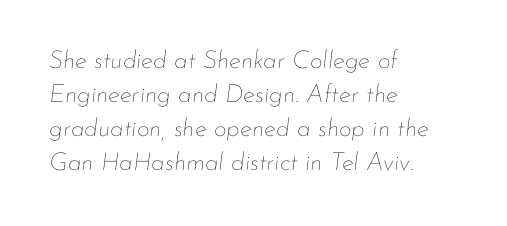
Notice how the passage keeps a crisp vertical edge on the left only. Italic? Definitely — the glyphs are oblique. The letterforms sit at book weight or below. No word sits above an underline.
